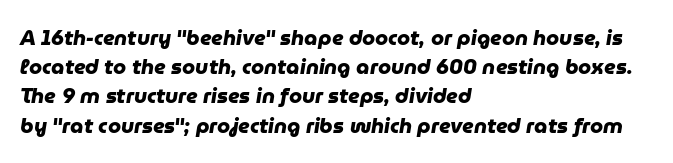
Set as a true bold cut, around the 700 mark. How would I describe the line gaps? Plain and ordinary. The lines are quadded left. Descenders hang freely into open space. Characters follow at the spacing the type designer built in.
